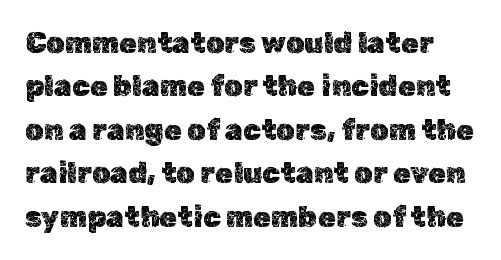
Q: Is the text italic (slanted)? A: No, it is upright.
Q: Is the text underlined? A: No.
Q: Is the spacing between letters normal or unusually wide? A: Normal.
Q: Is the spacing between lines tight, normal or loose? A: Normal.
Q: Width (condensed, normal, or wide)? A: Normal.
Q: x-height? A: Medium.
Q: Monospaced? A: No.
